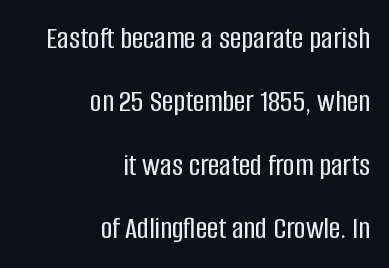
Q: Is the text italic (slanted)? A: No, it is upright.
Q: Is the typeface a serif or a sans-serif typeface? A: Sans-serif.
Q: Is the text underlined? A: No.
Q: How is the paragraph aligned? A: Right-aligned.
Q: Is the spacing between letters normal or unusually wide? A: Normal.
Q: Is the spacing between lines tight, normal or loose? A: Loose.
Q: Width (condensed, normal, or wide)? A: Condensed.
Q: Stroke contrast? A: Low.
Q: x-height? A: Large.
Q: Monospaced? A: No.
